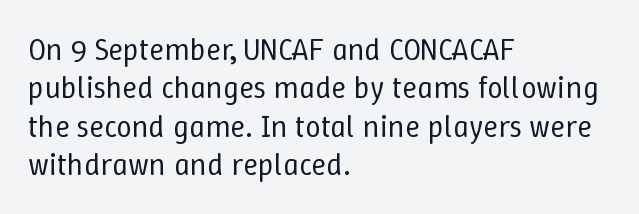
One-word summary of the alignment: left. Letters rest on an invisible, unmarked baseline. Posture: straight, roman, zero tilt. Tracking here is standard; glyphs follow each other at the usual distance.
